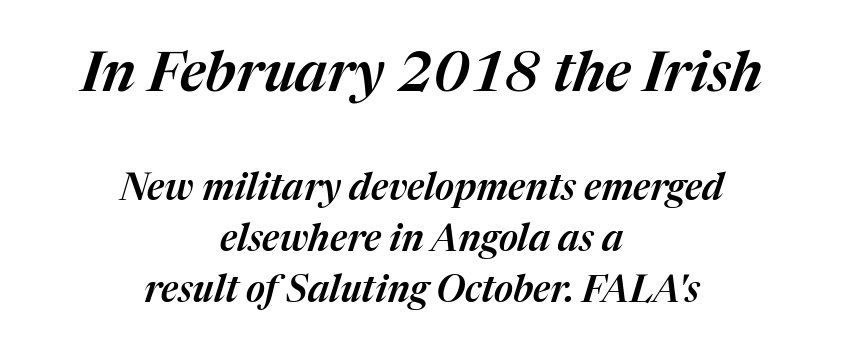
The face used here is proportionally spaced, like ordinary book or web type. Honestly, there is no underline to notice here at all. An italicized treatment has been applied to the whole sample. Centered paragraph, ragged on both sides.
